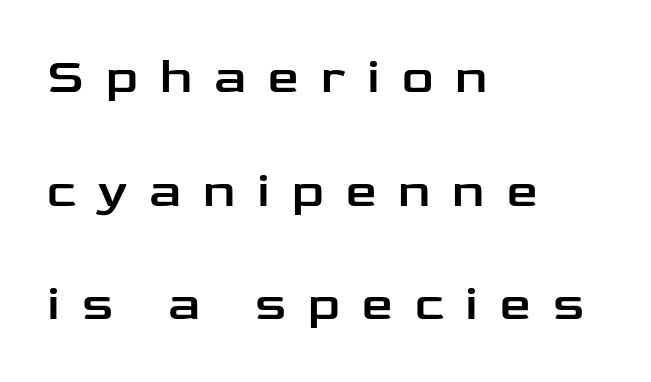
Q: Is the text italic (slanted)? A: No, it is upright.
Q: Is the typeface a serif or a sans-serif typeface? A: Sans-serif.
Q: Is the text underlined? A: No.
Q: How is the paragraph aligned? A: Left-aligned.
Q: Is the spacing between letters normal or unusually wide? A: Unusually wide.
Q: Is the spacing between lines tight, normal or loose? A: Loose.
Q: Width (condensed, normal, or wide)? A: Wide.
Q: Stroke contrast? A: Low.
Q: x-height? A: Medium.
Q: Monospaced? A: No.
